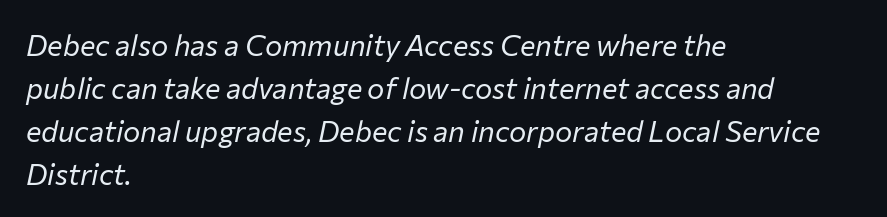
{"italic": "yes", "lean": "right", "slant_degrees": 12, "bold": "no", "weight": "regular", "width": "normal", "stroke_contrast": "low", "x_height": "medium", "monospaced": "no", "underline": "no", "align": "left", "line_spacing": "normal", "line_spacing_ratio": 1.48, "letter_spacing": "normal", "letter_spacing_em": 0.0, "glyph_px": 29}
